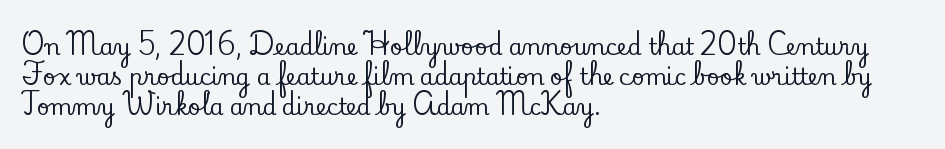
Decoration check: the copy has no underline. A roman cut, with each character standing at attention. The line-height multiplier appears to be the usual default. In CSS terms this would be text-align: left. Words appear dense and cohesive because spacing is normal.
